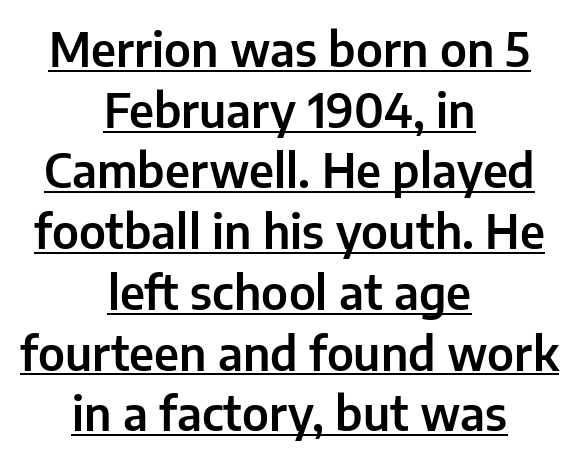
The image shows 46 px sans-serif type, upright; set centered, normal line spacing (1.32x), normal letter spacing, underlined; low stroke contrast and a medium x-height.
